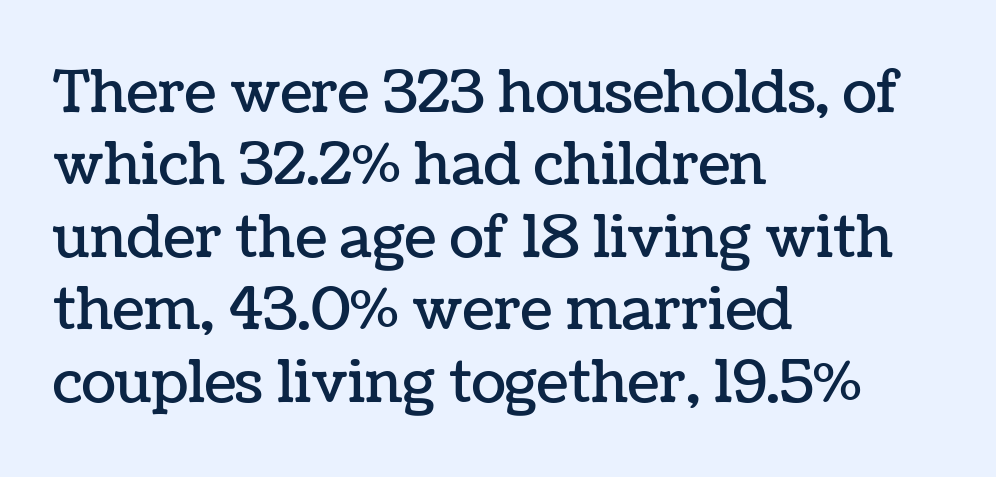
Q: Is the text italic (slanted)? A: No, it is upright.
Q: Is the text underlined? A: No.
Q: How is the paragraph aligned? A: Left-aligned.
Q: Is the spacing between letters normal or unusually wide? A: Normal.
Q: Is the spacing between lines tight, normal or loose? A: Normal.
Q: Width (condensed, normal, or wide)? A: Normal.
Q: Stroke contrast? A: Low.
Q: x-height? A: Medium.
Q: Monospaced? A: No.
